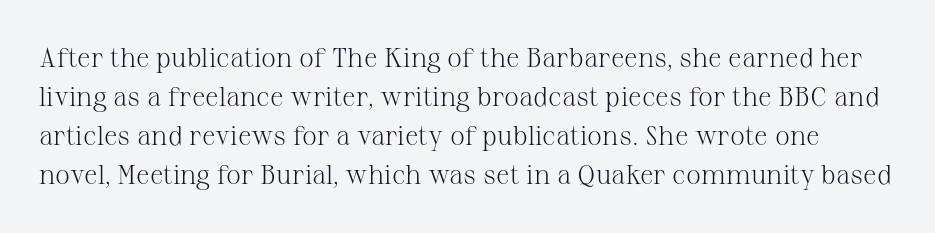
Q: Is the text bold? A: No.
Q: Is the text italic (slanted)? A: No, it is upright.
Q: Is the text underlined? A: No.
Q: Is the spacing between letters normal or unusually wide? A: Normal.
Q: Is the spacing between lines tight, normal or loose? A: Normal.
